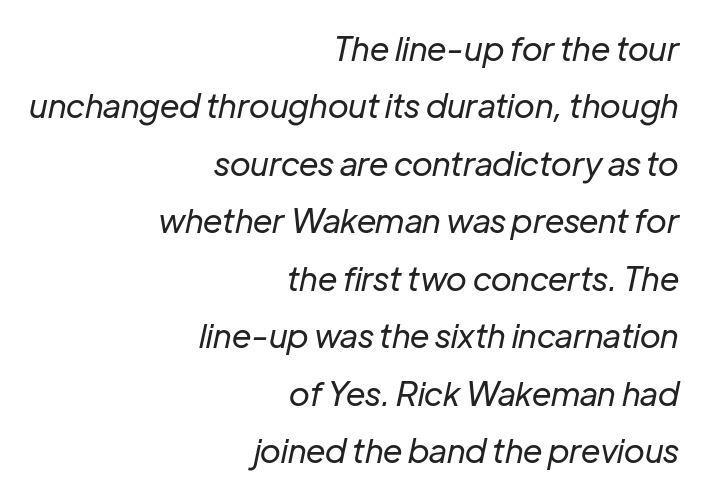
The image shows 33 px regular-weight type, italic (leaning right); set right-aligned, line spacing 1.74x, normal letter spacing, not underlined; low stroke contrast and a medium x-height.
